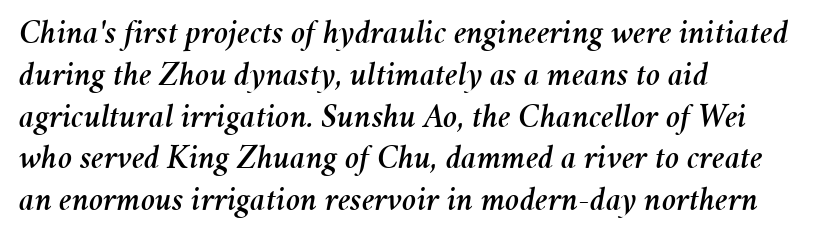
Q: Is the text italic (slanted)? A: Yes, it leans right by about 11 degrees.
Q: Is the text underlined? A: No.
Q: How is the paragraph aligned? A: Left-aligned.
Q: Is the spacing between letters normal or unusually wide? A: Normal.
Q: Width (condensed, normal, or wide)? A: Normal.
Q: Stroke contrast? A: Medium.
Q: x-height? A: Medium.
Q: Monospaced? A: No.
